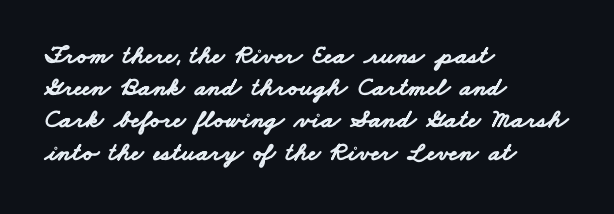
{"bold": "yes", "underline": "no", "align": "left", "line_spacing_ratio": 1.24, "letter_spacing": "normal", "letter_spacing_em": 0.0, "glyph_px": 26}
